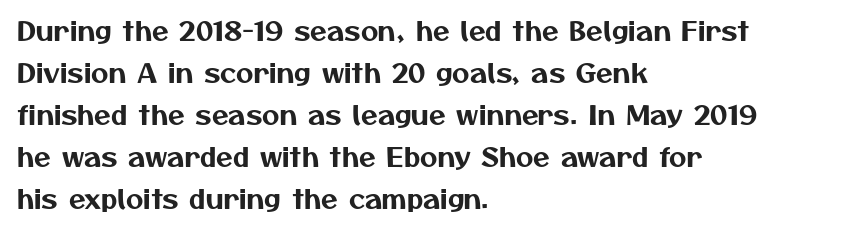
Q: Is the text underlined? A: No.
Q: How is the paragraph aligned? A: Left-aligned.
Q: Is the spacing between letters normal or unusually wide? A: Normal.
Q: Is the spacing between lines tight, normal or loose? A: Normal.
